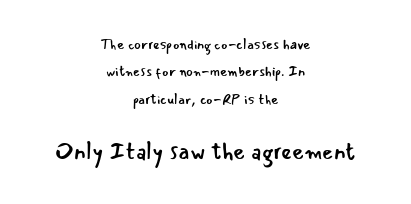
Q: Is the text bold? A: No.
Q: Is the text italic (slanted)? A: No, it is upright.
Q: Is the text underlined? A: No.
Q: How is the paragraph aligned? A: Centered.
Q: Is the spacing between letters normal or unusually wide? A: Normal.
Q: Is the spacing between lines tight, normal or loose? A: Loose.
Q: Which block of text is set in a larger size, the first (top) or the second (bottom)? A: The second (bottom) one.
